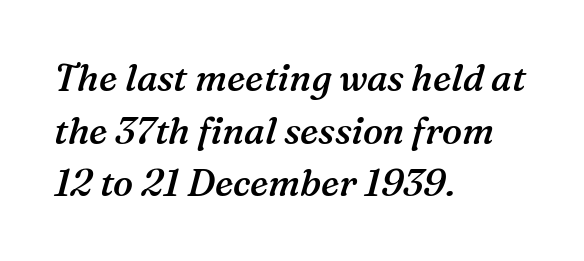
Q: Is the text bold? A: Semi-bold.
Q: Is the text italic (slanted)? A: Yes, it leans right by about 16 degrees.
Q: Is the typeface a serif or a sans-serif typeface? A: Serif.
Q: Is the text underlined? A: No.
Q: How is the paragraph aligned? A: Left-aligned.
Q: Is the spacing between letters normal or unusually wide? A: Normal.
Q: Is the spacing between lines tight, normal or loose? A: Normal.
Q: Width (condensed, normal, or wide)? A: Normal.
Q: Stroke contrast? A: Medium.
Q: x-height? A: Medium.
Q: Monospaced? A: No.
